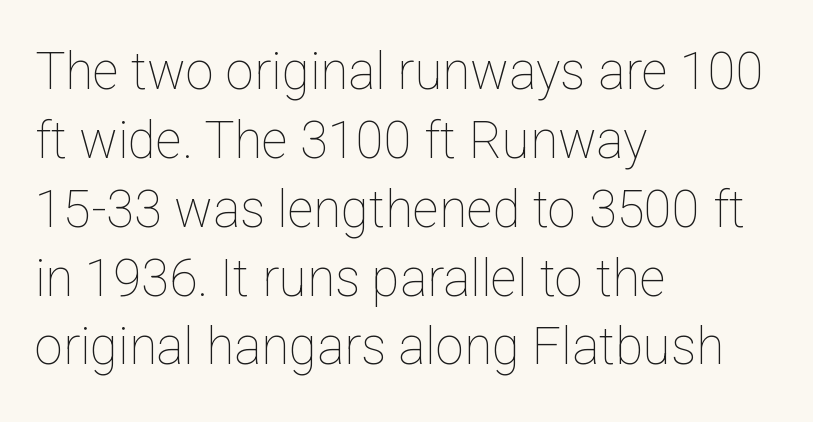
The image shows 51 px thin type, upright; set left-aligned, normal line spacing (1.35x), normal letter spacing, not underlined; low stroke contrast and a medium x-height.
